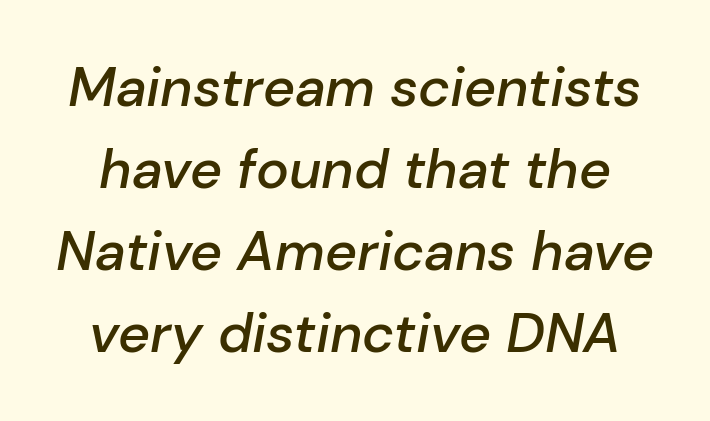
{"italic": "yes", "lean": "right", "slant_degrees": 10, "bold": "semi", "weight": "semibold", "width": "normal", "stroke_contrast": "low", "x_height": "medium", "monospaced": "no", "underline": "no", "line_spacing": "normal", "line_spacing_ratio": 1.49, "letter_spacing": "normal", "letter_spacing_em": 0.0, "glyph_px": 55}
